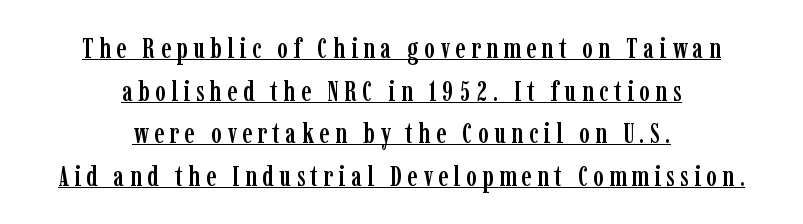
A normal amount of white space separates one row of letters from the next. The letters carry serifs — small finishing strokes at the ends of their stems. A typesetter would mark this as roman, not italic. In CSS terms this would be text-align: center.
